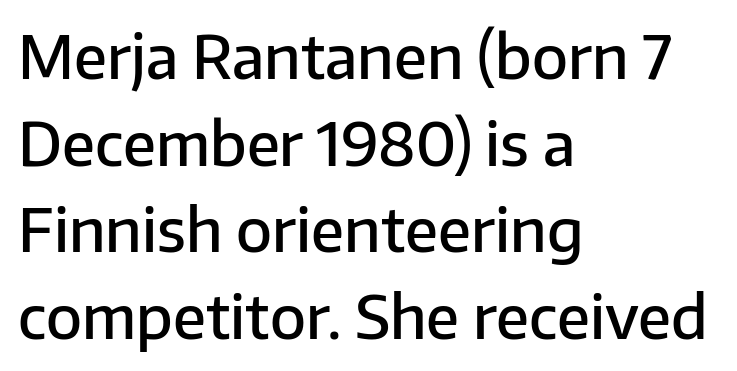
Q: Is the text bold? A: Semi-bold.
Q: Is the text italic (slanted)? A: No, it is upright.
Q: Is the typeface a serif or a sans-serif typeface? A: Sans-serif.
Q: Is the text underlined? A: No.
Q: How is the paragraph aligned? A: Left-aligned.
Q: Is the spacing between letters normal or unusually wide? A: Normal.
Q: Is the spacing between lines tight, normal or loose? A: Normal.
Q: Width (condensed, normal, or wide)? A: Normal.
Q: Stroke contrast? A: Low.
Q: x-height? A: Medium.
Q: Monospaced? A: No.
